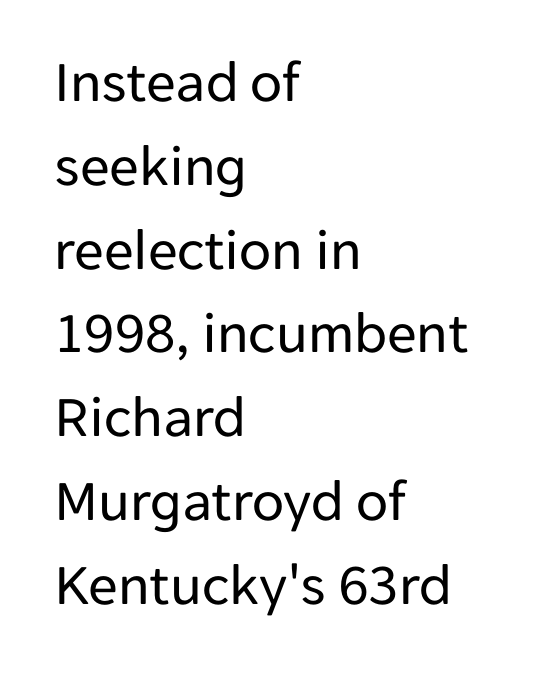
These glyphs show unthickened strokes, regular width or finer. One-word summary of the alignment: left. Compared with typical body copy, the letter spacing here is the same. A normal amount of white space separates one row of letters from the next.
